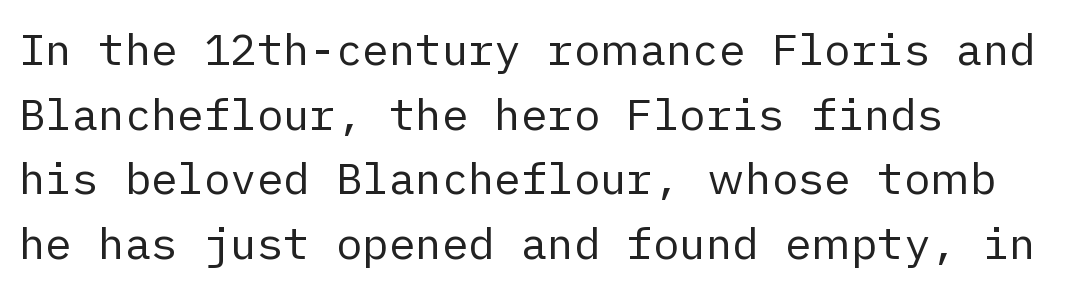
Q: Is the text bold? A: No.
Q: Is the text italic (slanted)? A: No, it is upright.
Q: Is the typeface a serif or a sans-serif typeface? A: Sans-serif.
Q: Is the text underlined? A: No.
Q: How is the paragraph aligned? A: Left-aligned.
Q: Is the spacing between letters normal or unusually wide? A: Normal.
Q: Is the spacing between lines tight, normal or loose? A: Normal.
Q: Width (condensed, normal, or wide)? A: Normal.
Q: Stroke contrast? A: Low.
Q: x-height? A: Medium.
